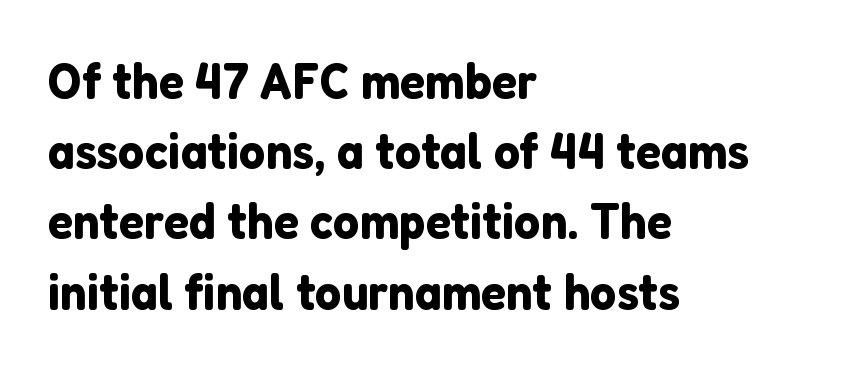
Q: Is the text italic (slanted)? A: No, it is upright.
Q: Is the typeface a serif or a sans-serif typeface? A: Sans-serif.
Q: Is the text underlined? A: No.
Q: How is the paragraph aligned? A: Left-aligned.
Q: Is the spacing between letters normal or unusually wide? A: Normal.
Q: Is the spacing between lines tight, normal or loose? A: Normal.
Q: Width (condensed, normal, or wide)? A: Normal.
Q: Stroke contrast? A: Low.
Q: x-height? A: Medium.
Q: Monospaced? A: No.
